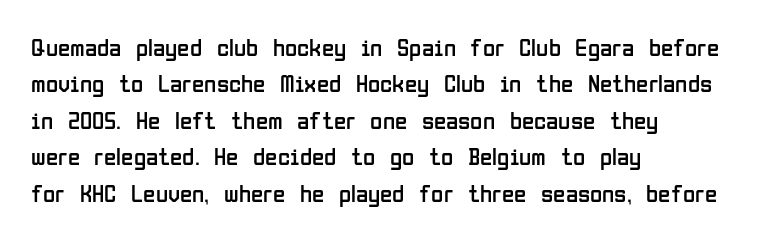
The image shows 25 px text type, upright; set left-aligned, normal line spacing (1.46x), normal letter spacing, not underlined.
